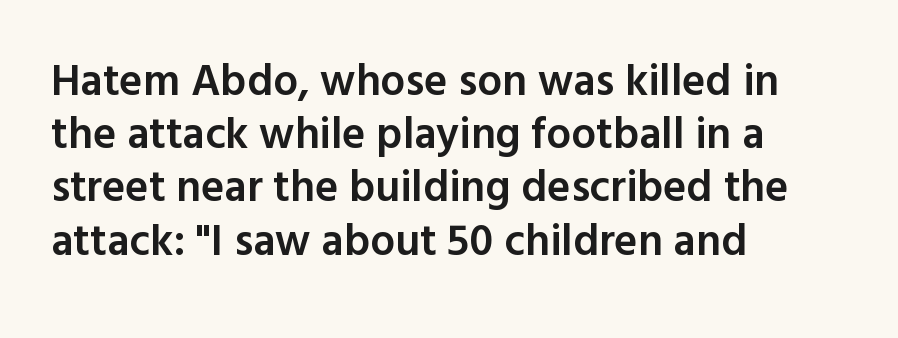
The image shows 44 px semibold sans-serif type, upright; set left-aligned, line spacing 1.21x, normal letter spacing, not underlined; a medium x-height.
